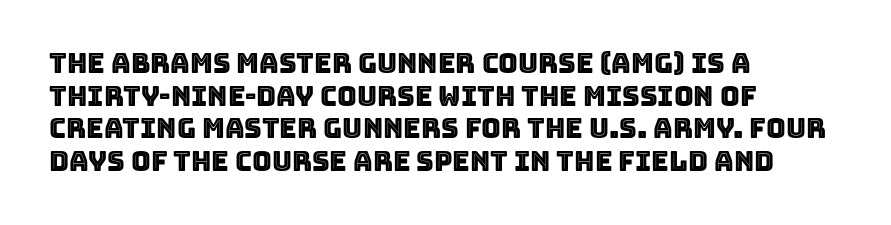
The image shows 27 px text type, upright; set left-aligned, line spacing 1.21x, normal letter spacing, not underlined.
